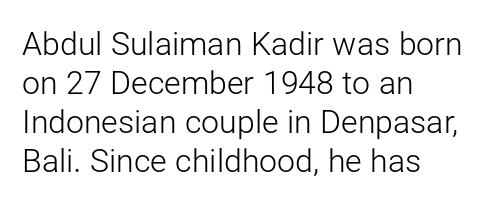
The image shows 32 px light sans-serif type, upright; set left-aligned, line spacing 1.22x, normal letter spacing, not underlined; low stroke contrast and a medium x-height.
